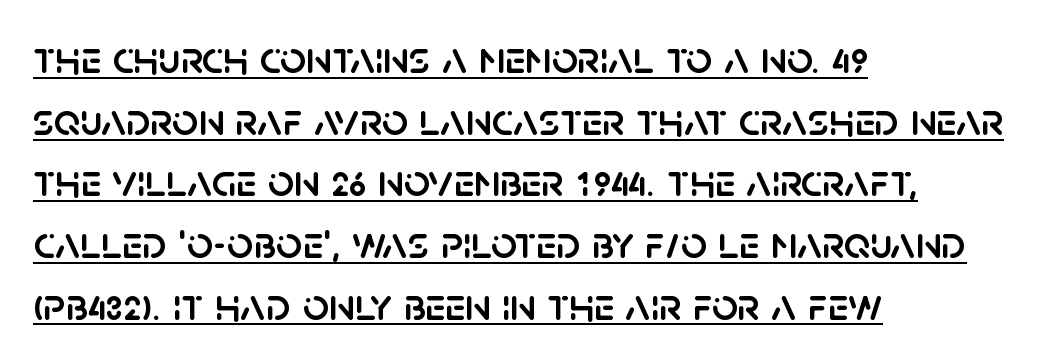
Caption: lettering with a line underneath. No feet cap the strokes, marking this as sans-serif type. Evenly set lines give the paragraph a standard silhouette. When letters stand straight like this, we call the style roman or upright. Think of a printed novel: that variable character pitch is what you see here.
